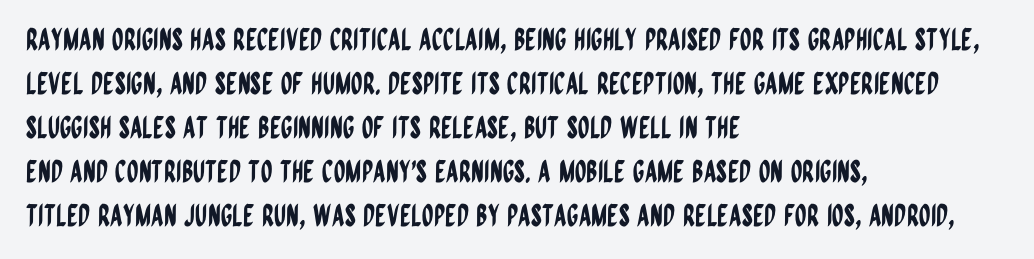
{"serif": "no", "italic": "no", "width": "condensed", "stroke_contrast": "low", "x_height": "large", "monospaced": "no", "underline": "no", "align": "left", "line_spacing": "normal", "line_spacing_ratio": 1.47, "letter_spacing": "normal", "letter_spacing_em": 0.0, "glyph_px": 30}
